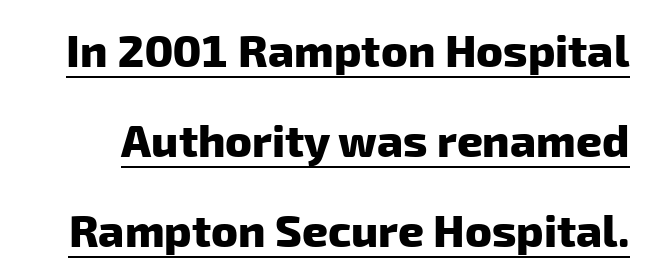
The image shows 45 px heavy sans-serif type; set loose line spacing (2.0x), normal letter spacing, underlined; low stroke contrast and a medium x-height.
